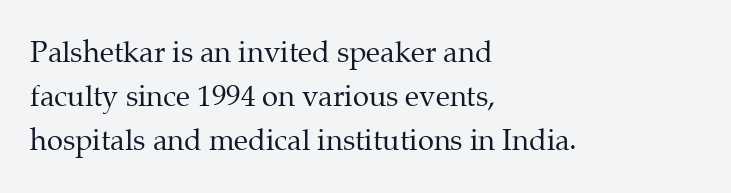
The image shows 29 px regular-weight serif type, upright; set left-aligned, normal line spacing (1.51x), normal letter spacing, not underlined; medium stroke contrast and a medium x-height.
